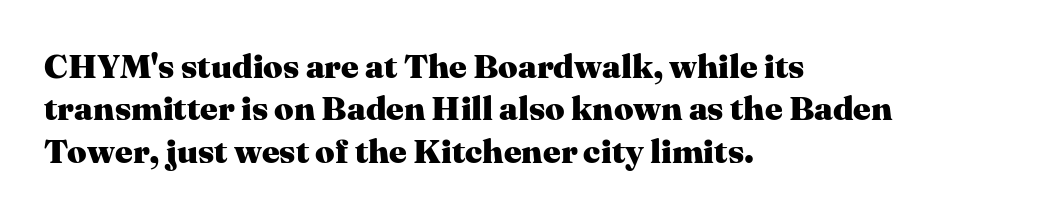
{"serif": "yes", "italic": "no", "bold": "yes", "weight": "heavy", "width": "normal", "stroke_contrast": "medium", "x_height": "medium", "monospaced": "no", "underline": "no", "align": "left", "line_spacing": "normal", "line_spacing_ratio": 1.25, "letter_spacing": "normal", "letter_spacing_em": 0.0, "glyph_px": 34}
